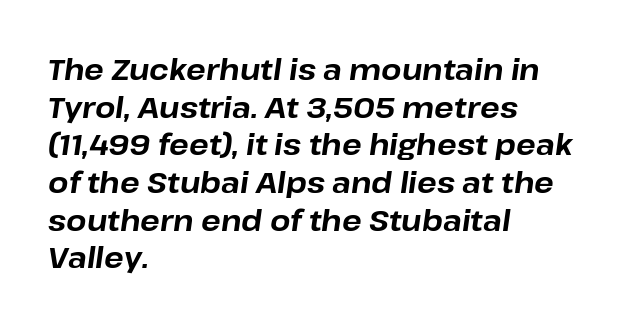
There's an unmistakable incline to the writing here. Honestly, the letter spacing is just normal — you wouldn't notice it. In terms of leading, this rendering sits right in the middle. Teacher's note: observe the even left margin — that is flush-left alignment.
